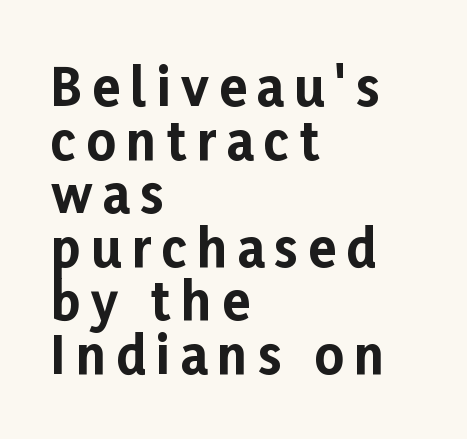
Q: Is the text bold? A: Yes.
Q: Is the text italic (slanted)? A: No, it is upright.
Q: Is the typeface a serif or a sans-serif typeface? A: Sans-serif.
Q: Is the text underlined? A: No.
Q: How is the paragraph aligned? A: Left-aligned.
Q: Is the spacing between letters normal or unusually wide? A: Unusually wide.
Q: Is the spacing between lines tight, normal or loose? A: Tight.
Q: Width (condensed, normal, or wide)? A: Normal.
Q: Stroke contrast? A: Low.
Q: x-height? A: Medium.
Q: Monospaced? A: No.
